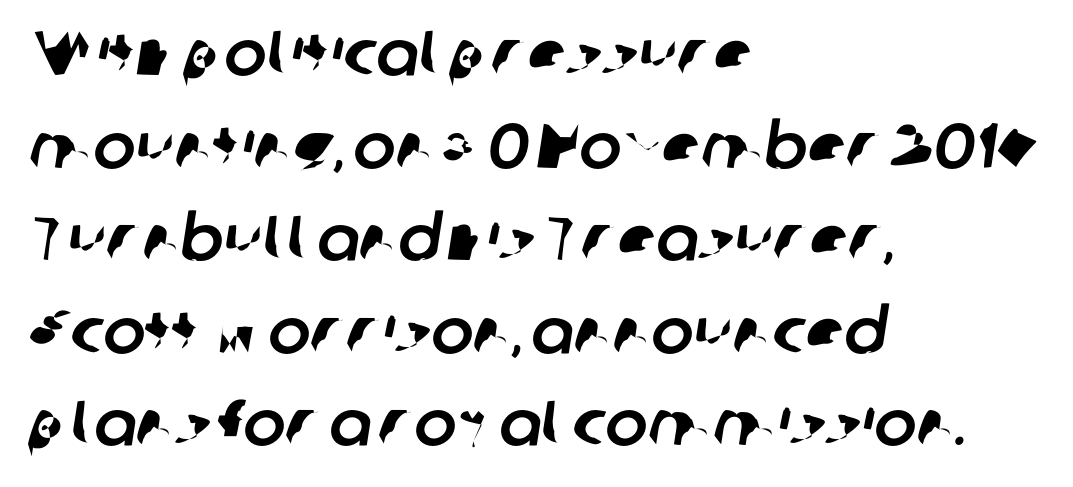
Q: Is the typeface a serif or a sans-serif typeface? A: Sans-serif.
Q: Is the text underlined? A: No.
Q: How is the paragraph aligned? A: Left-aligned.
Q: Is the spacing between letters normal or unusually wide? A: Normal.
Q: Is the spacing between lines tight, normal or loose? A: Normal.
Q: Width (condensed, normal, or wide)? A: Normal.
Q: Stroke contrast? A: Low.
Q: x-height? A: Medium.
Q: Monospaced? A: No.
